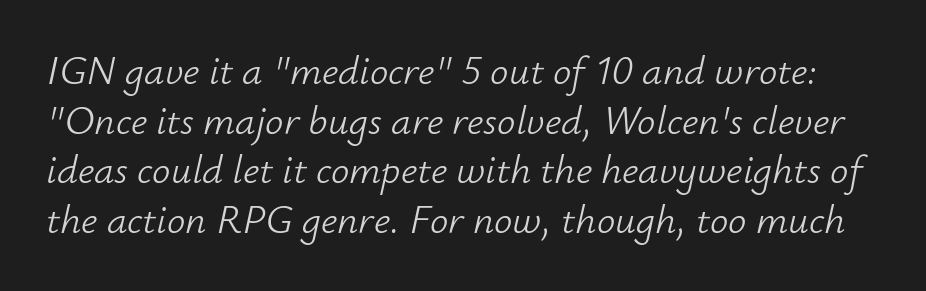
An italicized treatment has been applied to the whole sample. Plain, unruled lines of type. Default kerning and tracking; the words read as compact shapes. On a weight scale, this lands at 450 or below. Is this a fixed-width face? No — the glyphs have proportional, varying widths.
